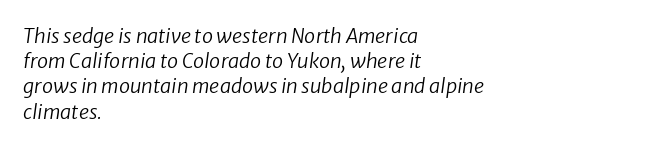
Q: Is the text bold? A: No.
Q: Is the text italic (slanted)? A: Yes, it leans right by about 8 degrees.
Q: Is the text underlined? A: No.
Q: How is the paragraph aligned? A: Left-aligned.
Q: Is the spacing between letters normal or unusually wide? A: Normal.
Q: Is the spacing between lines tight, normal or loose? A: Normal.
